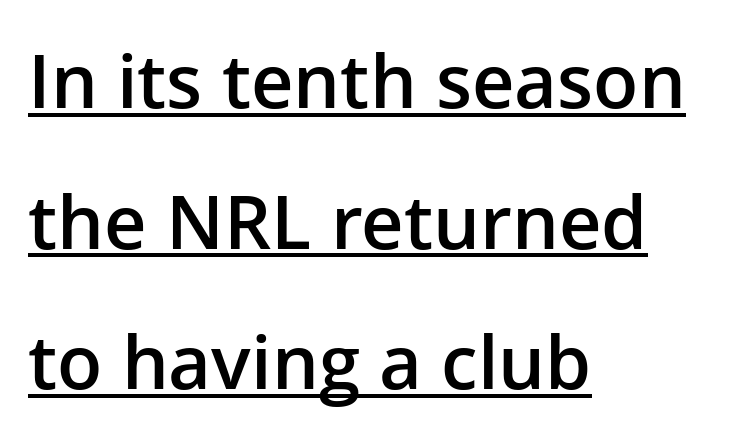
The image shows 74 px semibold sans-serif type, upright; set left-aligned, loose line spacing (1.9x), normal letter spacing, underlined; low stroke contrast and a medium x-height.
